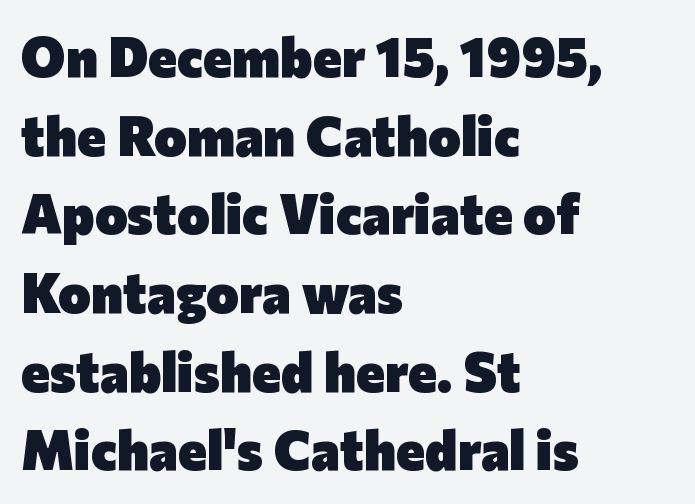
{"serif": "no", "italic": "no", "bold": "yes", "weight": "heavy", "width": "normal", "stroke_contrast": "low", "x_height": "medium", "monospaced": "no", "underline": "no", "align": "left", "line_spacing": "normal", "line_spacing_ratio": 1.43, "letter_spacing": "normal", "letter_spacing_em": 0.0, "glyph_px": 55}
